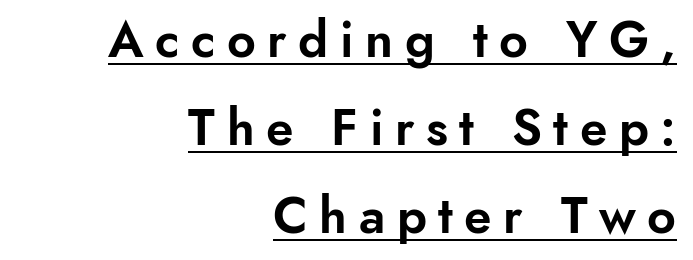
{"serif": "no", "italic": "no", "width": "normal", "stroke_contrast": "low", "x_height": "small", "monospaced": "no", "underline": "yes", "align": "right", "line_spacing_ratio": 1.76, "letter_spacing": "wide", "letter_spacing_em": 0.23, "glyph_px": 50}
